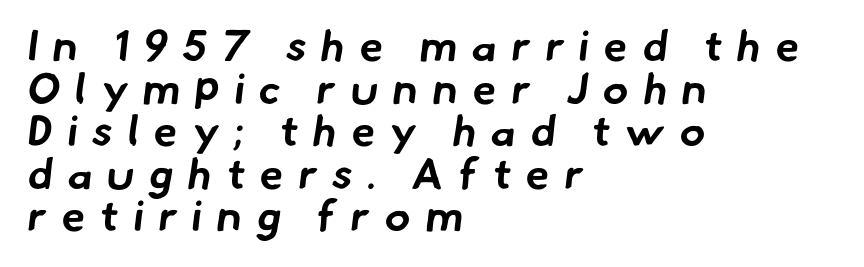
Q: Is the text bold? A: Yes.
Q: Is the typeface a serif or a sans-serif typeface? A: Sans-serif.
Q: Is the text underlined? A: No.
Q: How is the paragraph aligned? A: Left-aligned.
Q: Is the spacing between letters normal or unusually wide? A: Unusually wide.
Q: Is the spacing between lines tight, normal or loose? A: Tight.
Q: Width (condensed, normal, or wide)? A: Normal.
Q: Stroke contrast? A: Low.
Q: x-height? A: Small.
Q: Monospaced? A: No.
